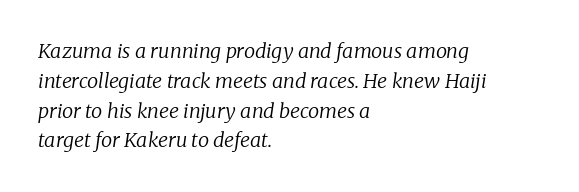
Q: Is the text bold? A: No.
Q: Is the text italic (slanted)? A: Yes, it leans right by about 8 degrees.
Q: Is the text underlined? A: No.
Q: How is the paragraph aligned? A: Left-aligned.
Q: Is the spacing between letters normal or unusually wide? A: Normal.
Q: Is the spacing between lines tight, normal or loose? A: Normal.
